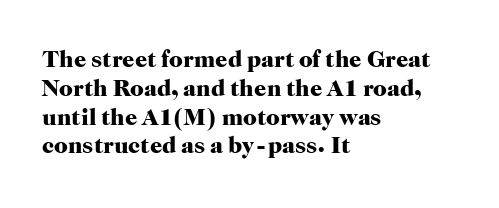
A classic flush-left, rag-right setting is used for this passage. Plenty of ink on the page — the face is bold. A typesetter would mark this as roman, not italic. In terms of letterspacing, this is plain default setting. The zone under the glyphs is completely vacant.
